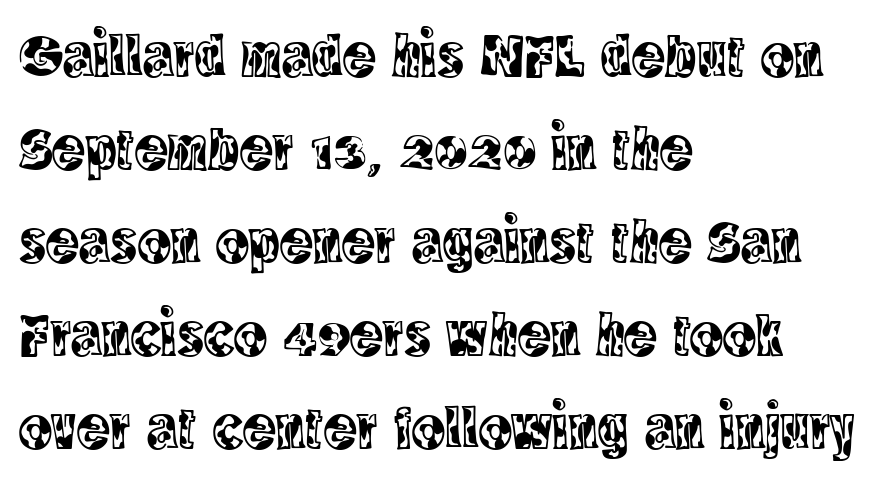
Nothing unusual about the tracking: characters are spaced as the font intends. Reading down the block, your eye returns to a fixed left position each line. Looks like regular typesetting: each glyph gets only the width it needs. Are there feet on the stems? There are — it's a serif. Notice how descenders clear the ascenders below comfortably — that's standard leading. The axis of the letterforms is exactly vertical.
